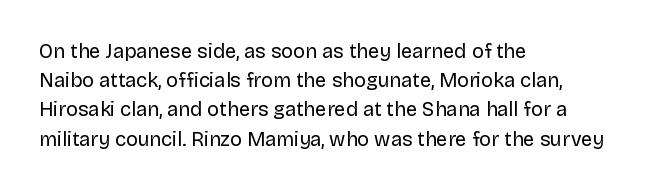
Q: Is the text bold? A: No.
Q: Is the text italic (slanted)? A: No, it is upright.
Q: Is the text underlined? A: No.
Q: How is the paragraph aligned? A: Left-aligned.
Q: Is the spacing between letters normal or unusually wide? A: Normal.
Q: Is the spacing between lines tight, normal or loose? A: Normal.
